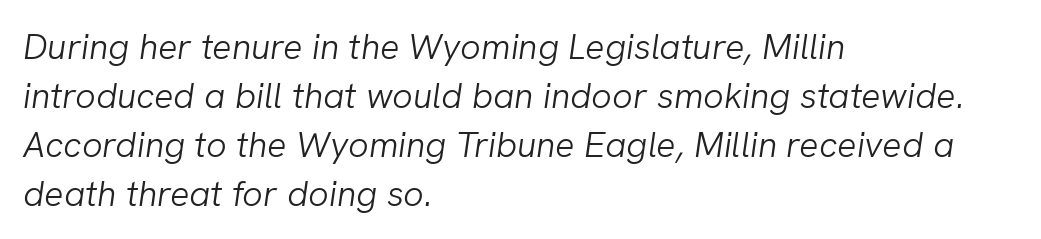
The image shows 36 px light type, italic (leaning right); set left-aligned, normal line spacing (1.36x), normal letter spacing, not underlined; low stroke contrast and a medium x-height.
